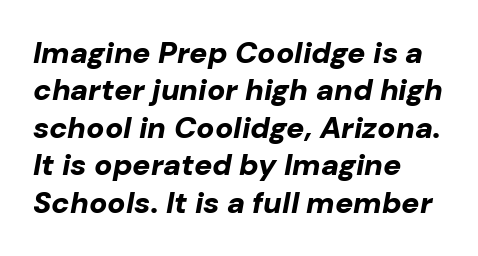
The image shows 30 px bold type, italic (leaning right); set left-aligned, normal line spacing (1.25x), normal letter spacing, not underlined; low stroke contrast and a medium x-height.
